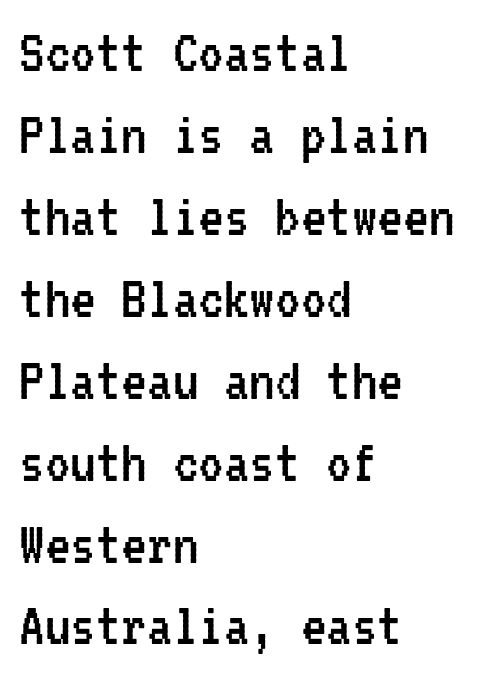
It's the straight-up-and-down kind of type. Is the letter spacing exaggerated? No — it looks like the ordinary default. The line-height multiplier appears to be the usual default. No letter is thick-stroked: the sample isn't bold.
